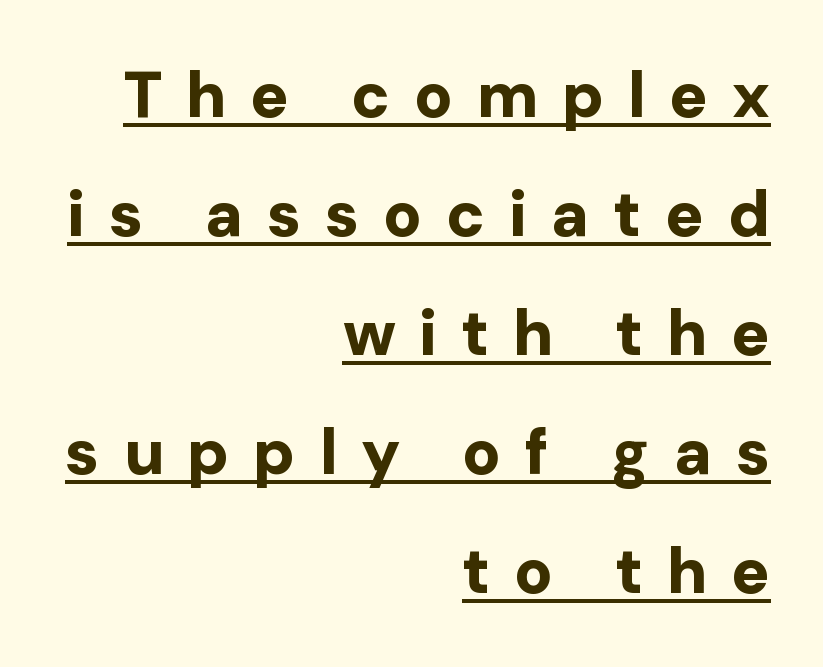
The image shows 64 px bold sans-serif type, upright; set right-aligned, line spacing 1.86x, unusually wide letter spacing (+0.37 em), underlined; low stroke contrast and a medium x-height.
